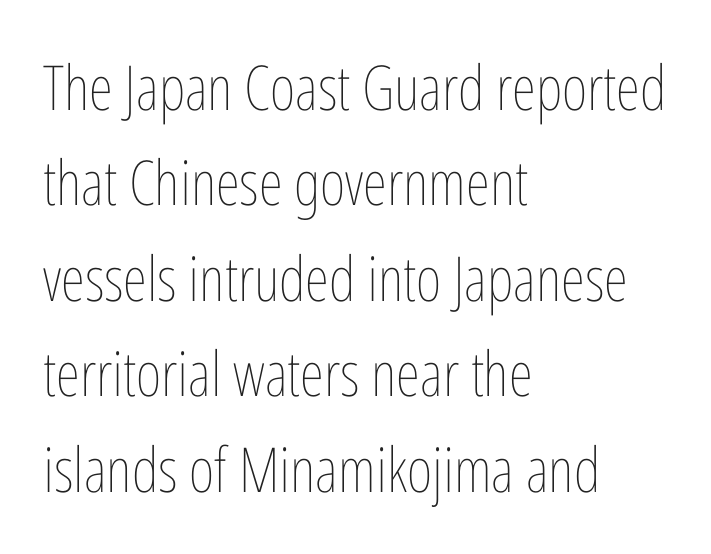
{"italic": "no", "bold": "no", "weight": "thin", "width": "condensed", "stroke_contrast": "low", "x_height": "medium", "monospaced": "no", "underline": "no", "align": "left", "line_spacing": "normal", "line_spacing_ratio": 1.54, "letter_spacing": "normal", "letter_spacing_em": 0.0, "glyph_px": 62}
